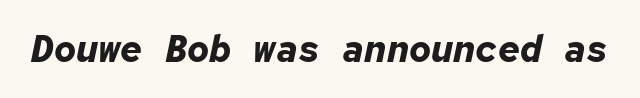
Tall strokes in this sample are angled rather than plumb. The type is set solid horizontally, with unmodified tracking. Lines of text with bare space underneath. How heavy is the stroke? Heavy — this is a bold. Is this a fixed-width face? Yes — each glyph sits in an identical cell.
